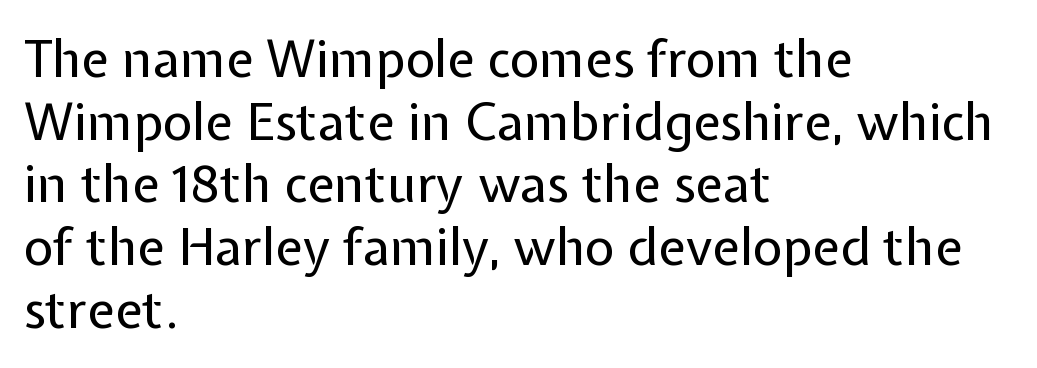
{"serif": "no", "italic": "no", "bold": "no", "weight": "regular", "width": "normal", "stroke_contrast": "low", "x_height": "medium", "monospaced": "no", "underline": "no", "align": "left", "line_spacing_ratio": 1.23, "letter_spacing": "normal", "letter_spacing_em": 0.0, "glyph_px": 51}
